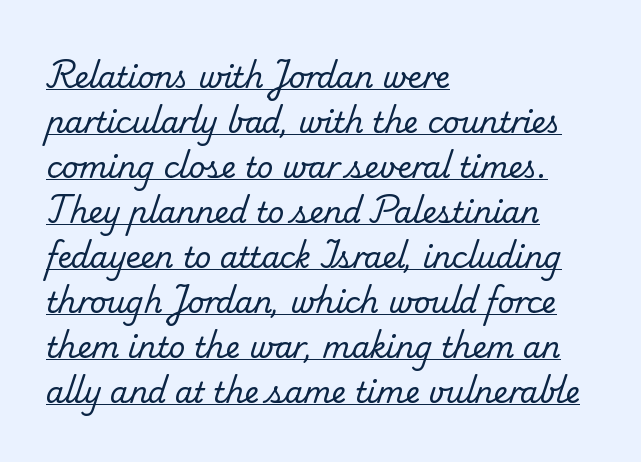
{"serif": "yes", "bold": "no", "weight": "regular", "width": "normal", "stroke_contrast": "low", "x_height": "small", "monospaced": "no", "underline": "yes", "align": "left", "line_spacing": "normal", "line_spacing_ratio": 1.55, "letter_spacing": "normal", "letter_spacing_em": 0.0, "glyph_px": 29}
